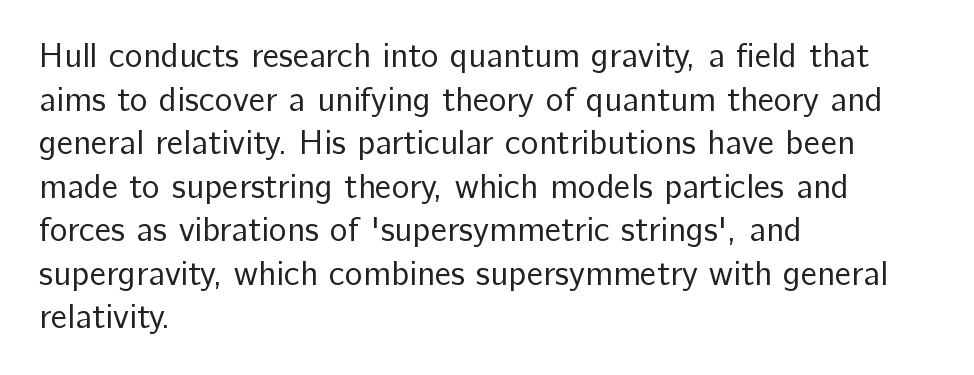
{"serif": "no", "italic": "no", "bold": "no", "weight": "regular", "width": "normal", "stroke_contrast": "low", "x_height": "medium", "monospaced": "no", "underline": "no", "align": "left", "line_spacing": "normal", "line_spacing_ratio": 1.28, "letter_spacing": "normal", "letter_spacing_em": 0.0, "glyph_px": 34}
